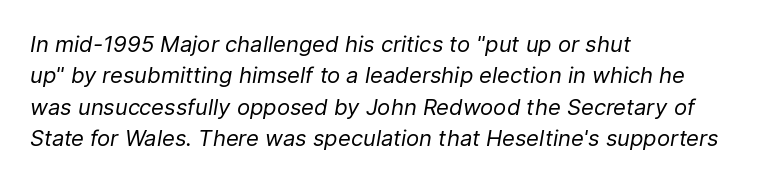
Q: Is the text bold? A: No.
Q: Is the text italic (slanted)? A: Yes, it leans right by about 9 degrees.
Q: Is the text underlined? A: No.
Q: How is the paragraph aligned? A: Left-aligned.
Q: Is the spacing between letters normal or unusually wide? A: Normal.
Q: Is the spacing between lines tight, normal or loose? A: Normal.
